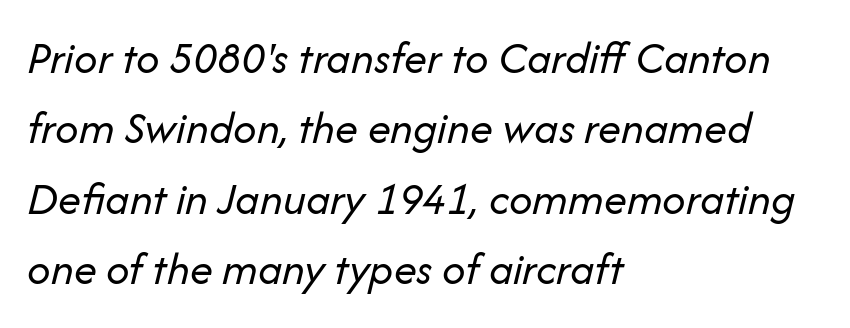
Weight: regular or lighter. You could call the tracking neutral — neither tight nor loose. The ragged edge is on the right, which tells us the setting is flush left. The font's italic variant was chosen for this text. Is there much room between lines? A standard amount, neither cramped nor airy.
